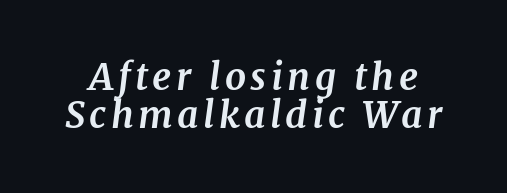
The image shows 37 px bold serif type, italic (leaning right); set tight line spacing (1.04x), not underlined; medium stroke contrast and a medium x-height.
